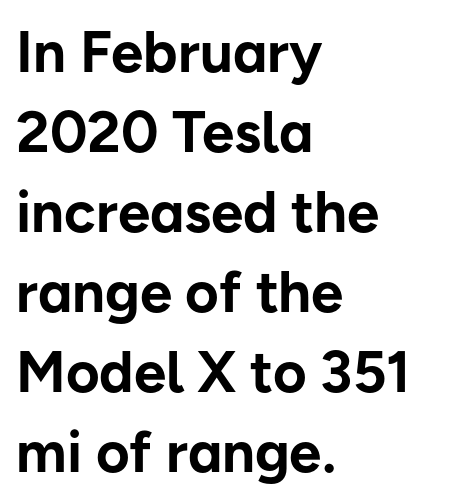
{"serif": "no", "italic": "no", "bold": "yes", "weight": "bold", "width": "normal", "stroke_contrast": "low", "x_height": "medium", "monospaced": "no", "underline": "no", "align": "left", "line_spacing": "normal", "line_spacing_ratio": 1.38, "letter_spacing": "normal", "letter_spacing_em": 0.0, "glyph_px": 58}
